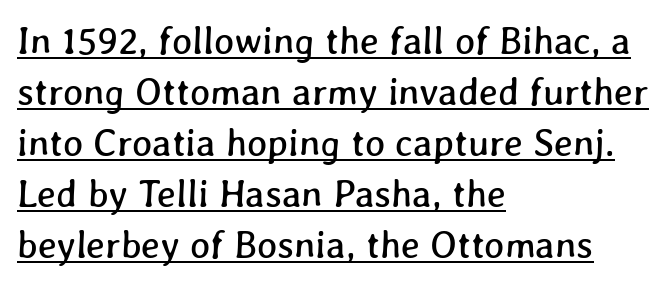
Q: Is the text underlined? A: Yes.
Q: How is the paragraph aligned? A: Left-aligned.
Q: Is the spacing between letters normal or unusually wide? A: Normal.
Q: Is the spacing between lines tight, normal or loose? A: Normal.
Q: Width (condensed, normal, or wide)? A: Normal.
Q: Stroke contrast? A: Low.
Q: x-height? A: Medium.
Q: Monospaced? A: No.
